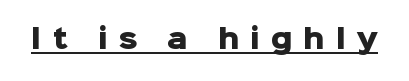
Q: Is the text bold? A: Yes.
Q: Is the text italic (slanted)? A: No, it is upright.
Q: Is the text underlined? A: Yes.
Q: Is the spacing between letters normal or unusually wide? A: Unusually wide.
